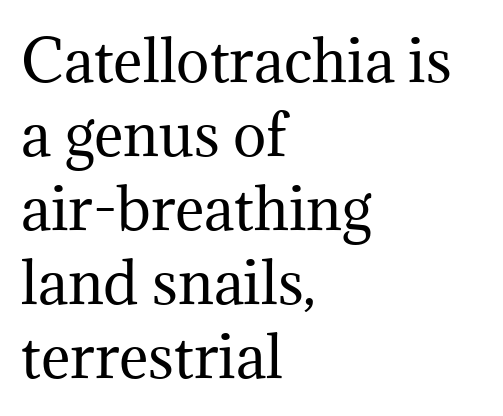
The image shows 56 px regular-weight serif type, upright; set left-aligned, normal line spacing (1.32x), normal letter spacing, not underlined; medium stroke contrast and a medium x-height.
